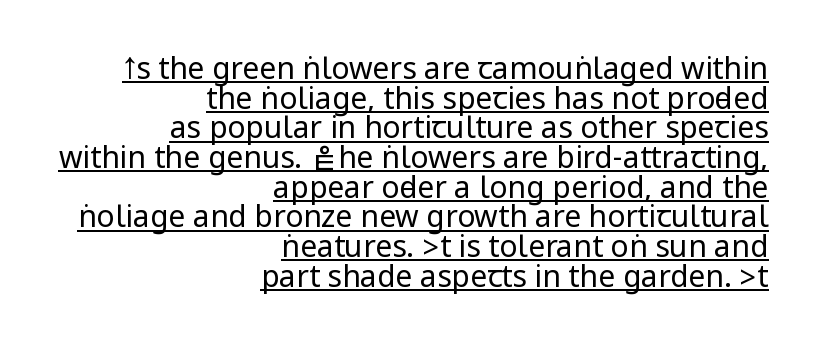
The image shows 30 px regular-weight, condensed sans-serif type, upright; set right-aligned, tight line spacing (0.99x), normal letter spacing, underlined; low stroke contrast.
